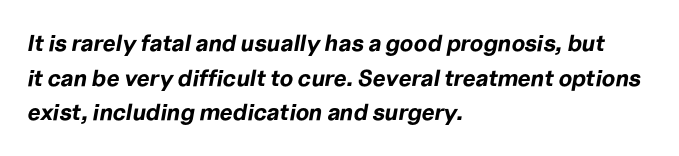
{"italic": "yes", "lean": "right", "slant_degrees": 10, "bold": "yes", "underline": "no", "align": "left", "line_spacing": "normal", "line_spacing_ratio": 1.51, "letter_spacing": "normal", "letter_spacing_em": 0.0, "glyph_px": 23}
